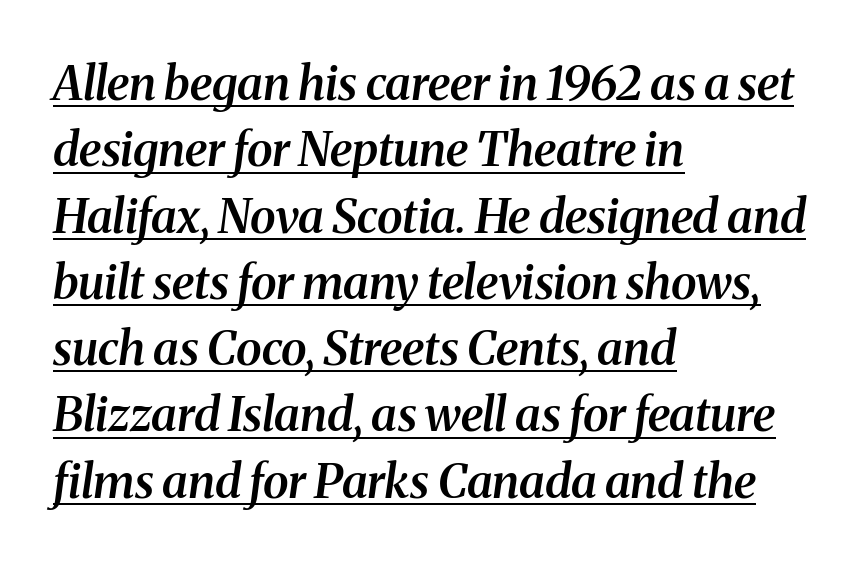
The image shows 47 px semibold serif type, italic (leaning right); set left-aligned, normal line spacing (1.41x), normal letter spacing, underlined; medium stroke contrast and a medium x-height.
